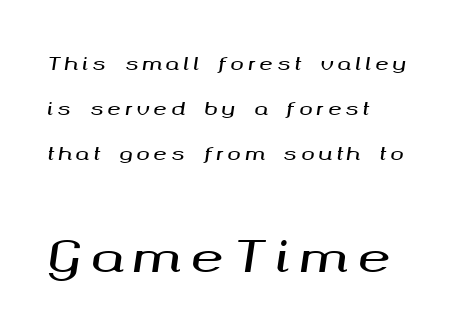
The rendering enlarges the type as you move from the upper chunk to the lower. Each letter keeps its own natural width here, so spacing adapts to shape. What's the leading like? Stretched, with rows far apart. Is the letter spacing exaggerated? Yes — the characters are pushed far apart. The foot of each line stays bare and open.
